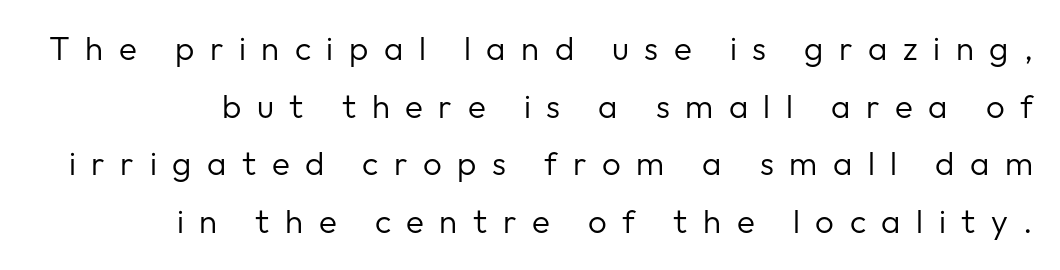
{"serif": "no", "italic": "no", "bold": "no", "weight": "regular", "width": "normal", "stroke_contrast": "low", "x_height": "medium", "monospaced": "no", "underline": "no", "line_spacing_ratio": 1.75, "letter_spacing": "wide", "letter_spacing_em": 0.47, "glyph_px": 33}
